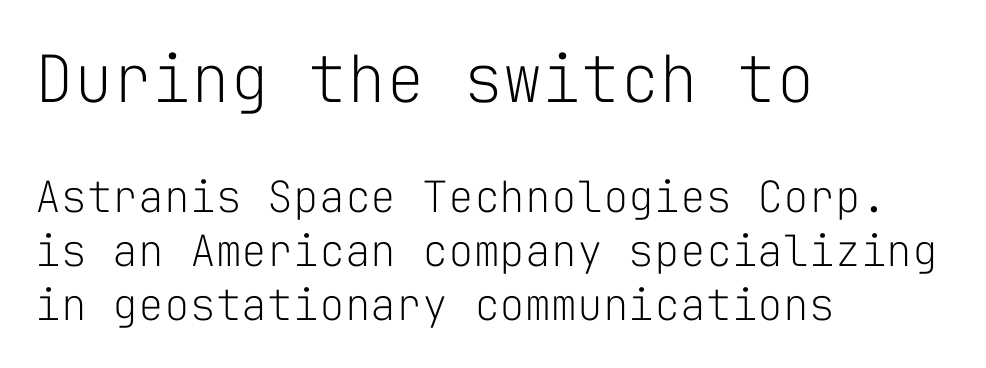
The image shows 65 px light sans-serif type, upright, monospaced; set left-aligned, normal line spacing (1.25x), normal letter spacing, not underlined; the first (top) block is 1.51x larger; low stroke contrast and a medium x-height.
